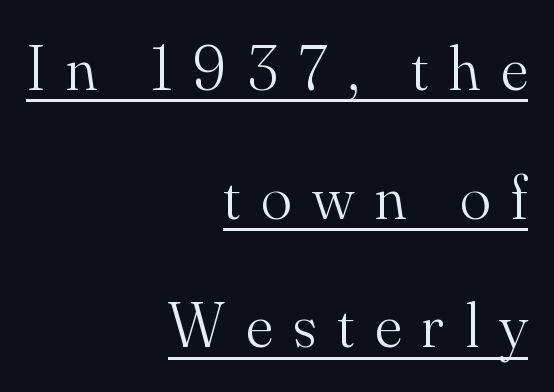
The strokes are not fattened; the text isn't bold. Short note: letters widely spaced. The typography opts for an upright posture over an oblique one. These lines stand farther apart than default settings would place them. This is serif lettering, the kind often seen in printed books. The face used here is proportionally spaced, like ordinary book or web type.
